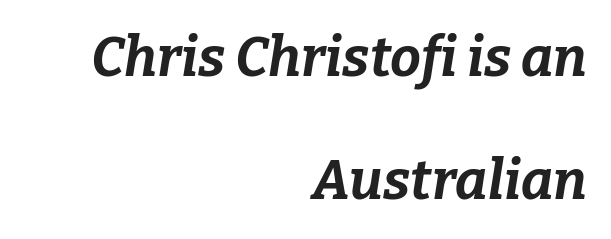
The image shows 55 px bold type, italic (leaning right); set right-aligned, loose line spacing (2.24x), normal letter spacing, not underlined; low stroke contrast and a medium x-height.
